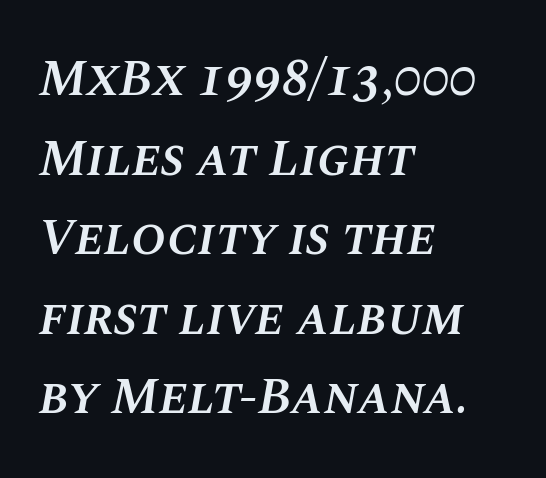
You could not count columns in this text — the font is proportionally spaced. No word sits above an underline. In CSS terms this would be text-align: left. Does the lettering tilt? It does — this is italic.
